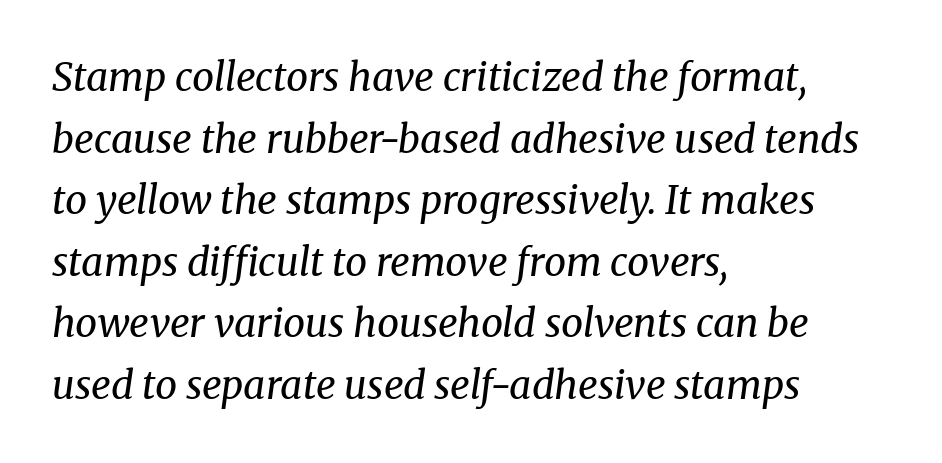
Horizontally, the lines are justified to the leading edge only. The whole block is typeset with a tilt. Anything drawn beneath the words? Only blank space. The strokes are not fattened; the text isn't bold. You can tell from the footed stems that serif type was used.
